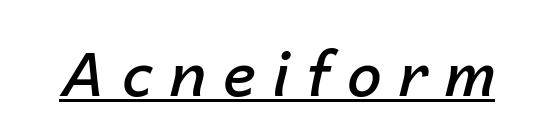
{"italic": "yes", "lean": "right", "slant_degrees": 14, "bold": "semi", "weight": "semibold", "width": "normal", "stroke_contrast": "low", "x_height": "medium", "monospaced": "no", "underline": "yes", "letter_spacing": "wide", "letter_spacing_em": 0.27, "glyph_px": 62}
